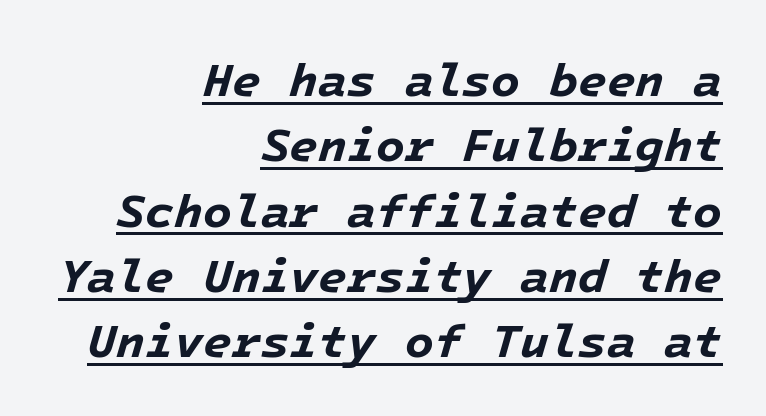
The typesetter has applied underlining to the passage shown. Observe the ordinary spacing: letters are neighbours, not strangers. The lines are quadded right. Rendered with sloped, italic letterforms. Vertically, the passage feels balanced, rows spaced as you'd expect.
